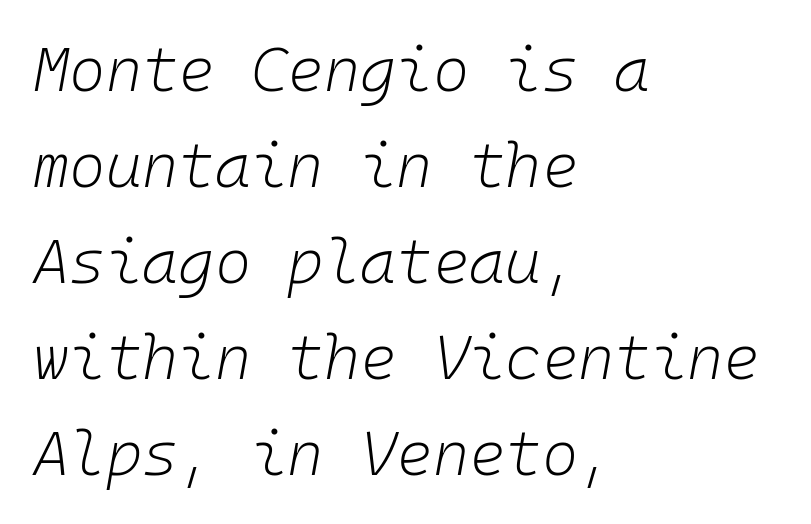
{"italic": "yes", "lean": "right", "slant_degrees": 10, "bold": "no", "weight": "light", "width": "normal", "stroke_contrast": "low", "x_height": "medium", "monospaced": "yes", "underline": "no", "align": "left", "line_spacing": "normal", "line_spacing_ratio": 1.55, "letter_spacing": "normal", "letter_spacing_em": 0.0, "glyph_px": 62}
